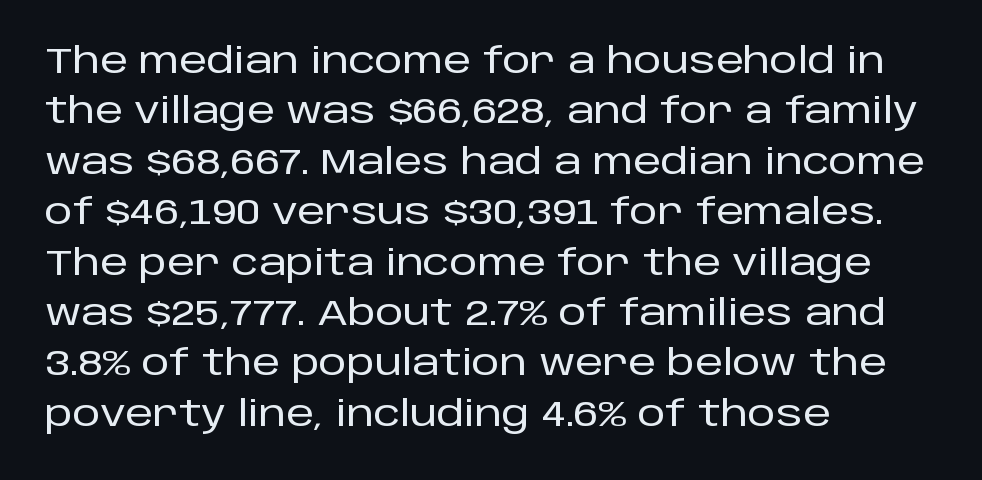
The strip under each line holds only bare page. Spacing verdict: proportional, widths tailored to each character. Baseline-to-baseline distance is the conventional proportion of letter height. If you drew a line through each stem, it would be perfectly vertical.
